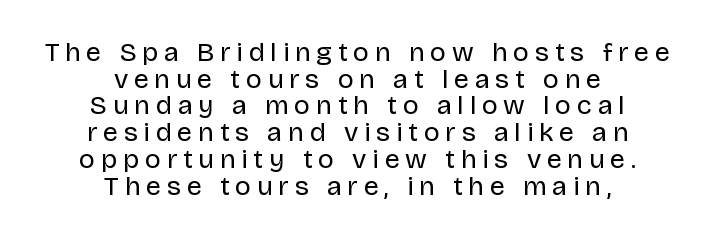
The image shows 27 px text type, upright; set centered, tight line spacing (0.99x), unusually wide letter spacing (+0.21 em), not underlined.
